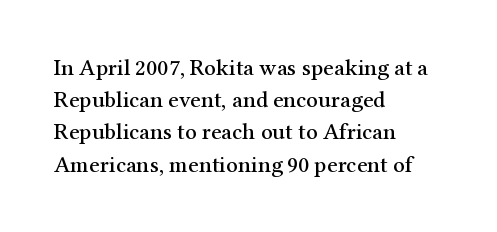
Q: Is the text italic (slanted)? A: No, it is upright.
Q: Is the text underlined? A: No.
Q: How is the paragraph aligned? A: Left-aligned.
Q: Is the spacing between letters normal or unusually wide? A: Normal.
Q: Is the spacing between lines tight, normal or loose? A: Normal.
